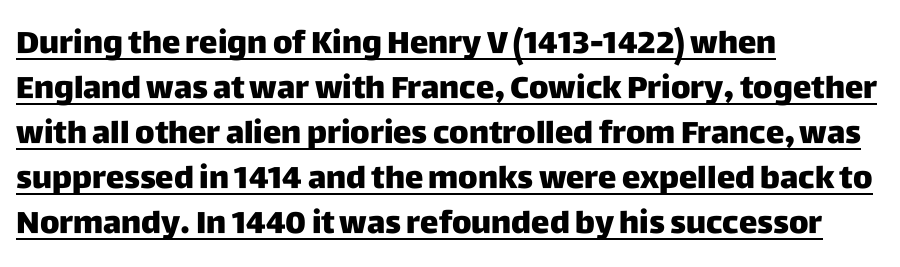
Examine the stroke ends and you'll find no serifs. The axis of the letterforms is exactly vertical. A student would call this left alignment; a typographer would say flush left, rag right. Quick note: interline space is typical.
